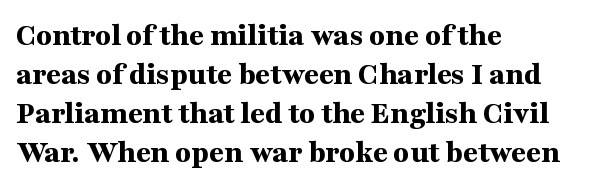
Q: Is the text bold? A: Yes.
Q: Is the text italic (slanted)? A: No, it is upright.
Q: Is the typeface a serif or a sans-serif typeface? A: Serif.
Q: Is the text underlined? A: No.
Q: How is the paragraph aligned? A: Left-aligned.
Q: Is the spacing between letters normal or unusually wide? A: Normal.
Q: Width (condensed, normal, or wide)? A: Wide.
Q: Stroke contrast? A: Medium.
Q: x-height? A: Medium.
Q: Monospaced? A: No.
